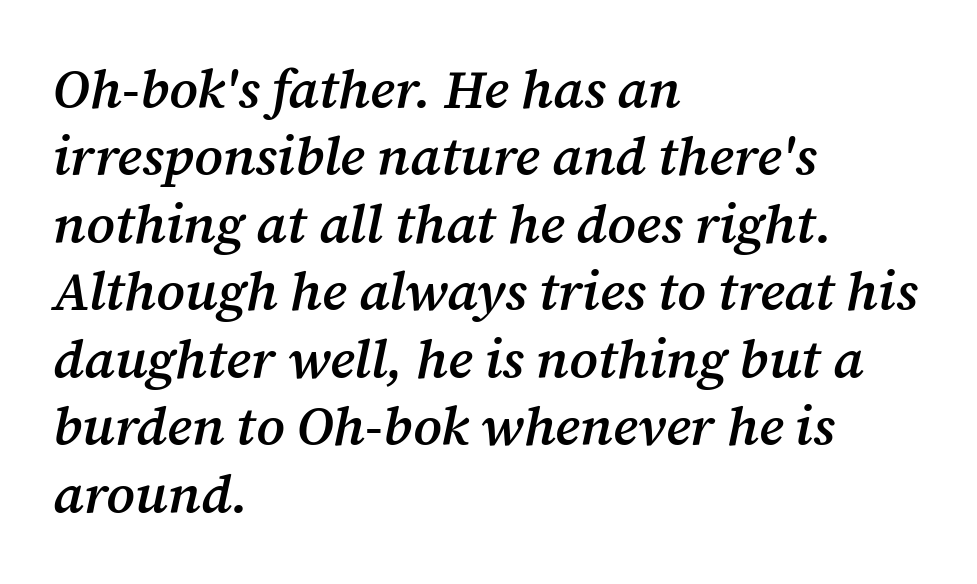
The ragged edge is on the right, which tells us the setting is flush left. This sample uses an oblique cut, with every glyph tilted off the vertical. Note the varied advance widths — an 'i' is clearly narrower than an 'm'. Stroke thickness is moderately raised; the sample reads as semibold. I'd call this a serif setting — the letters wear small feet. Does extra space separate the letters? No, they use regular spacing.
